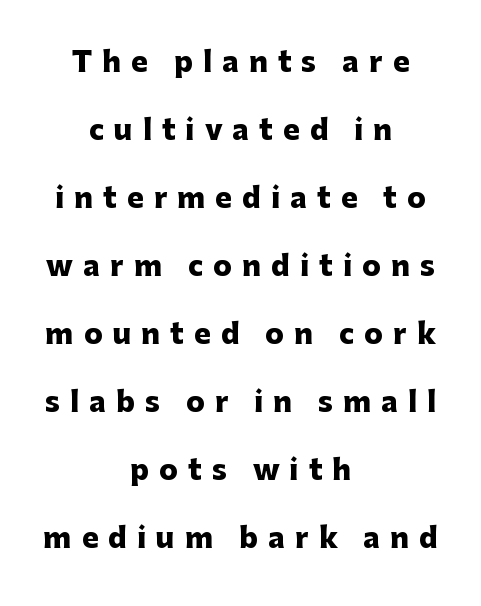
Q: Is the text bold? A: Yes.
Q: Is the text italic (slanted)? A: No, it is upright.
Q: Is the typeface a serif or a sans-serif typeface? A: Sans-serif.
Q: Is the text underlined? A: No.
Q: How is the paragraph aligned? A: Centered.
Q: Is the spacing between letters normal or unusually wide? A: Unusually wide.
Q: Is the spacing between lines tight, normal or loose? A: Loose.
Q: Width (condensed, normal, or wide)? A: Normal.
Q: Stroke contrast? A: Low.
Q: x-height? A: Medium.
Q: Monospaced? A: No.
